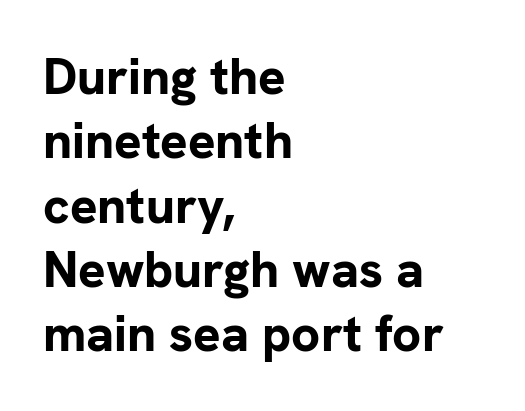
{"serif": "no", "italic": "no", "bold": "yes", "weight": "bold", "width": "normal", "stroke_contrast": "low", "x_height": "medium", "monospaced": "no", "underline": "no", "align": "left", "line_spacing": "normal", "line_spacing_ratio": 1.26, "letter_spacing": "normal", "letter_spacing_em": 0.0, "glyph_px": 51}
